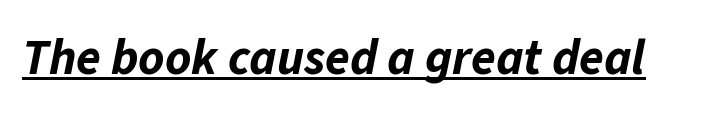
Q: Is the text bold? A: Yes.
Q: Is the text italic (slanted)? A: Yes, it leans right by about 11 degrees.
Q: Is the text underlined? A: Yes.
Q: Is the spacing between letters normal or unusually wide? A: Normal.
Q: Width (condensed, normal, or wide)? A: Normal.
Q: Stroke contrast? A: Low.
Q: x-height? A: Medium.
Q: Monospaced? A: No.
